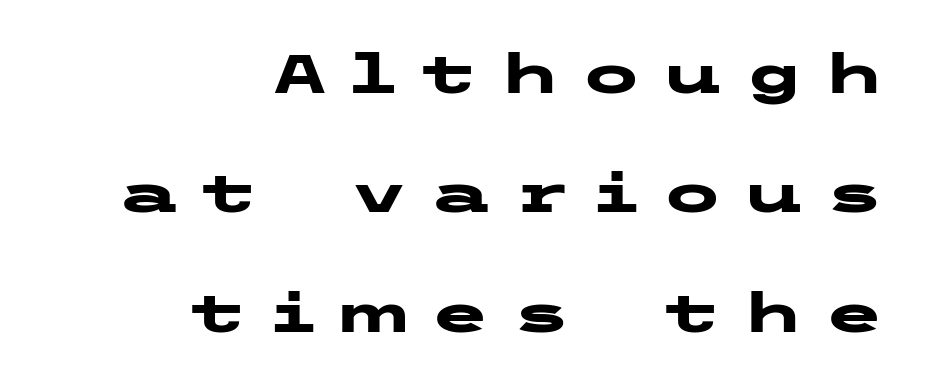
The image shows 55 px heavy, wide sans-serif type, upright; set right-aligned, loose line spacing (2.17x), unusually wide letter spacing (+0.37 em), not underlined; low stroke contrast and a medium x-height.
